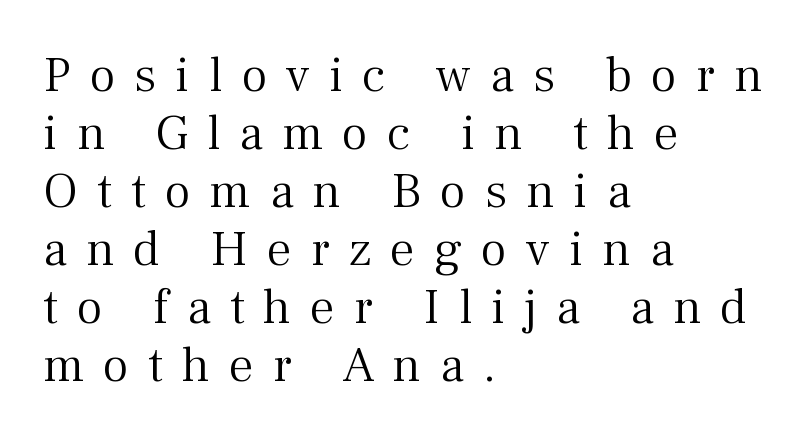
{"serif": "yes", "italic": "no", "bold": "no", "weight": "light", "width": "normal", "stroke_contrast": "medium", "x_height": "medium", "monospaced": "no", "underline": "no", "align": "left", "line_spacing_ratio": 1.16, "letter_spacing": "wide", "letter_spacing_em": 0.38, "glyph_px": 50}
